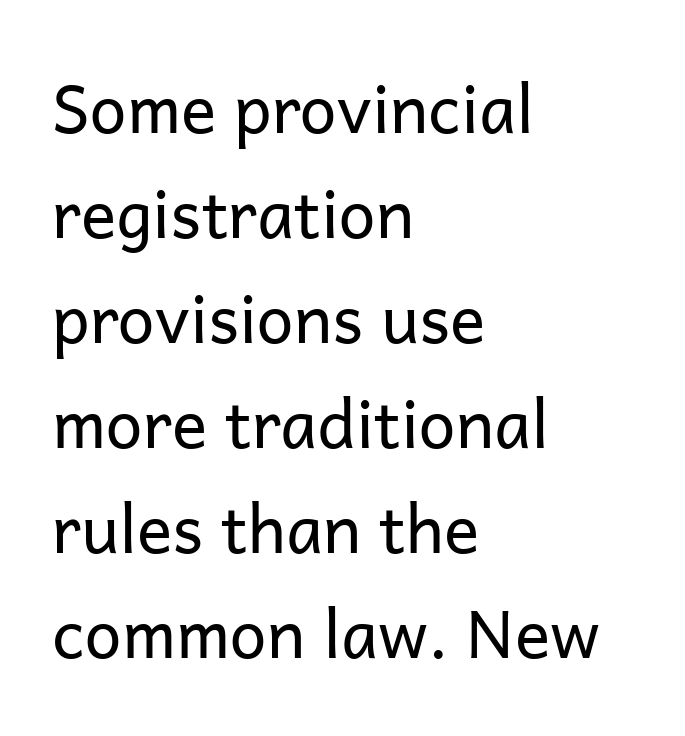
Q: Is the text bold? A: No.
Q: Is the text italic (slanted)? A: No, it is upright.
Q: Is the typeface a serif or a sans-serif typeface? A: Sans-serif.
Q: Is the text underlined? A: No.
Q: How is the paragraph aligned? A: Left-aligned.
Q: Is the spacing between letters normal or unusually wide? A: Normal.
Q: Is the spacing between lines tight, normal or loose? A: Normal.
Q: Width (condensed, normal, or wide)? A: Normal.
Q: Stroke contrast? A: Low.
Q: x-height? A: Medium.
Q: Monospaced? A: No.
